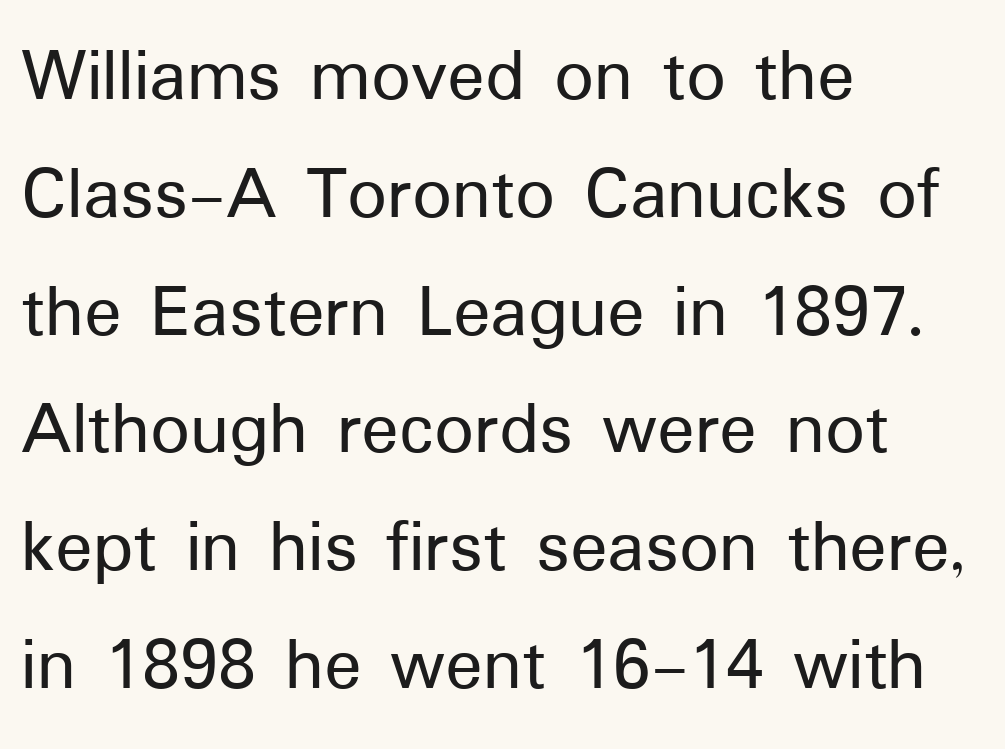
{"serif": "no", "italic": "no", "width": "normal", "stroke_contrast": "low", "x_height": "medium", "monospaced": "no", "underline": "no", "align": "left", "line_spacing": "normal", "line_spacing_ratio": 1.51, "letter_spacing": "normal", "letter_spacing_em": 0.0, "glyph_px": 78}
